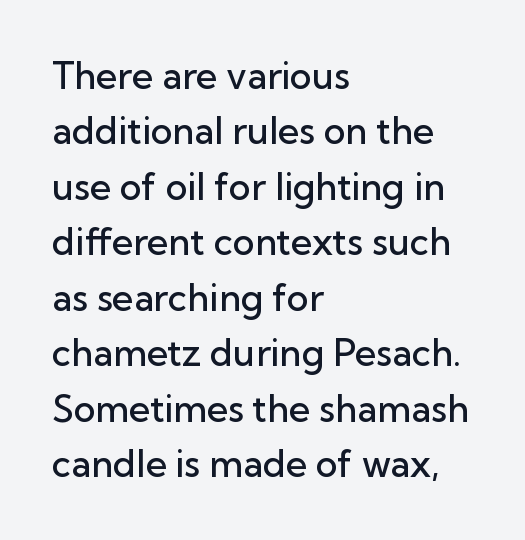
The image shows 37 px semibold sans-serif type, upright; set left-aligned, normal line spacing (1.5x), normal letter spacing, not underlined; low stroke contrast and a medium x-height.
